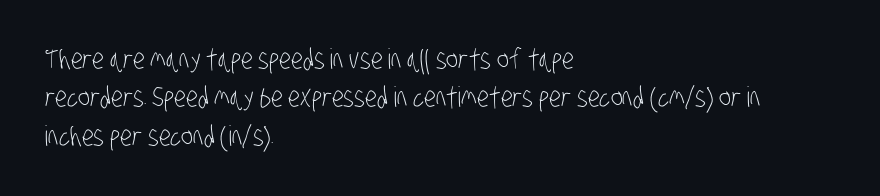
The image shows 28 px light, condensed sans-serif type; set left-aligned, normal line spacing (1.37x), normal letter spacing, not underlined; low stroke contrast and a large x-height.
